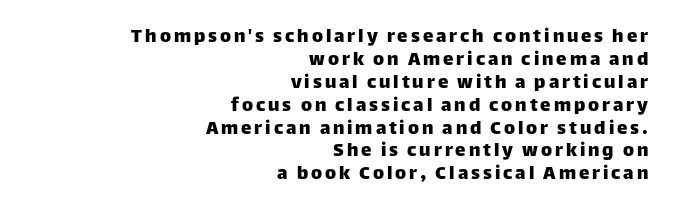
Q: Is the text italic (slanted)? A: No, it is upright.
Q: Is the text underlined? A: No.
Q: How is the paragraph aligned? A: Right-aligned.
Q: Is the spacing between lines tight, normal or loose? A: Tight.
